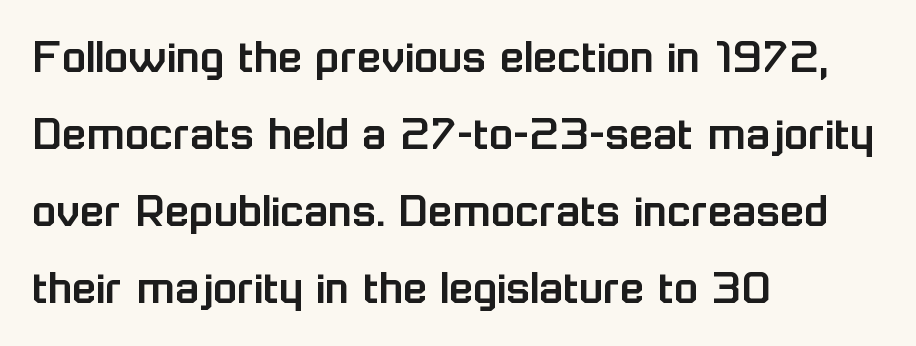
{"serif": "no", "italic": "no", "width": "normal", "stroke_contrast": "low", "x_height": "medium", "monospaced": "no", "underline": "no", "align": "left", "line_spacing": "normal", "line_spacing_ratio": 1.54, "letter_spacing": "normal", "letter_spacing_em": 0.0, "glyph_px": 50}
